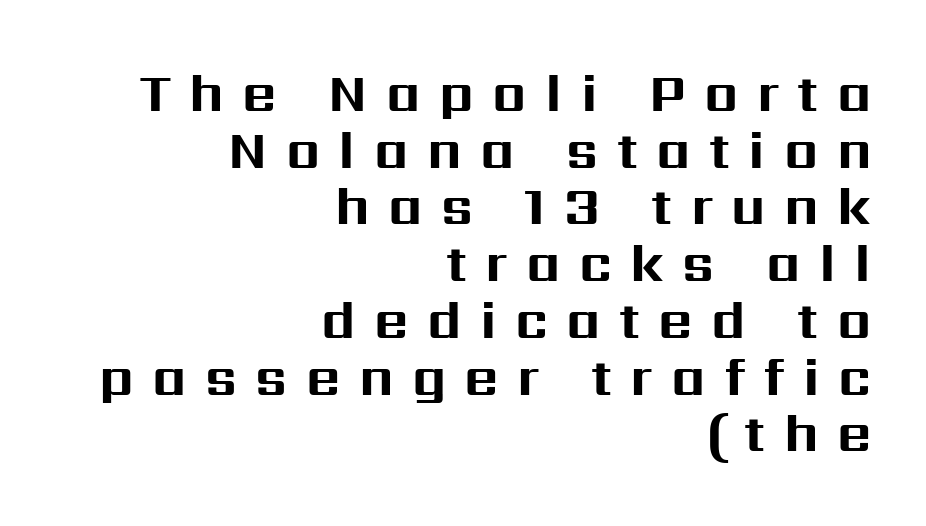
The image shows 53 px bold sans-serif type, upright; set right-aligned, tight line spacing (1.07x), unusually wide letter spacing (+0.35 em), not underlined; medium stroke contrast and a medium x-height.
